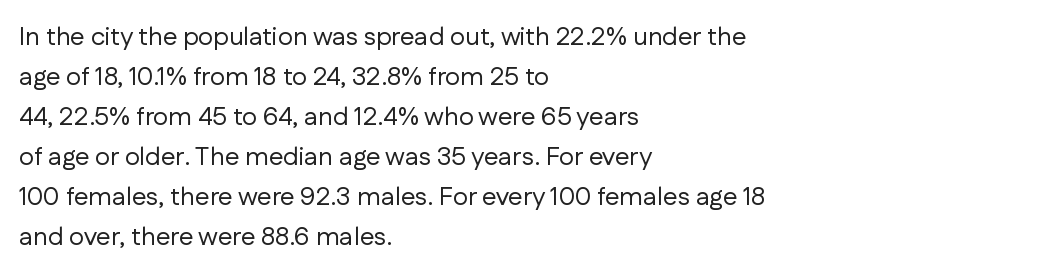
{"italic": "no", "bold": "no", "underline": "no", "align": "left", "line_spacing": "normal", "line_spacing_ratio": 1.54, "letter_spacing": "normal", "letter_spacing_em": 0.0, "glyph_px": 26}
